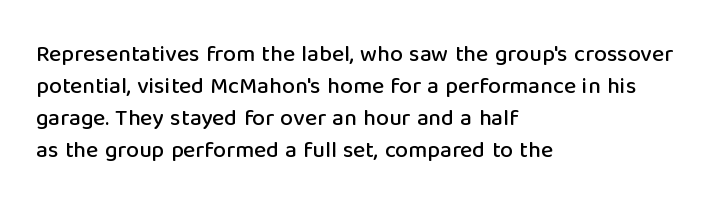
Q: Is the text italic (slanted)? A: No, it is upright.
Q: Is the text underlined? A: No.
Q: How is the paragraph aligned? A: Left-aligned.
Q: Is the spacing between letters normal or unusually wide? A: Normal.
Q: Is the spacing between lines tight, normal or loose? A: Normal.
